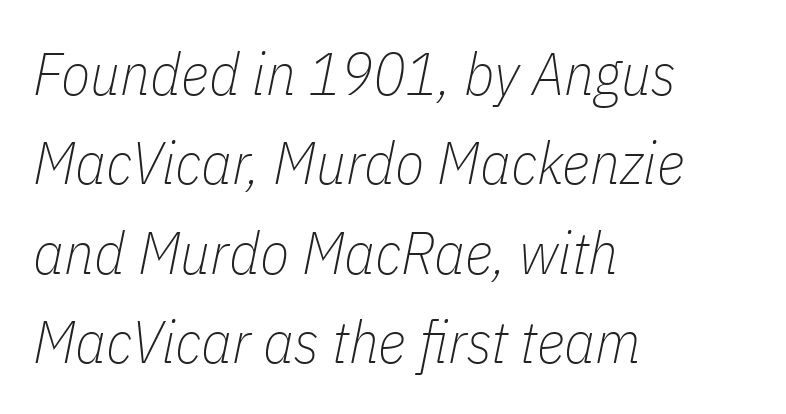
{"italic": "yes", "lean": "right", "slant_degrees": 11, "bold": "no", "weight": "thin", "width": "condensed", "stroke_contrast": "low", "x_height": "medium", "monospaced": "no", "underline": "no", "align": "left", "line_spacing": "normal", "line_spacing_ratio": 1.49, "letter_spacing": "normal", "letter_spacing_em": 0.0, "glyph_px": 60}
